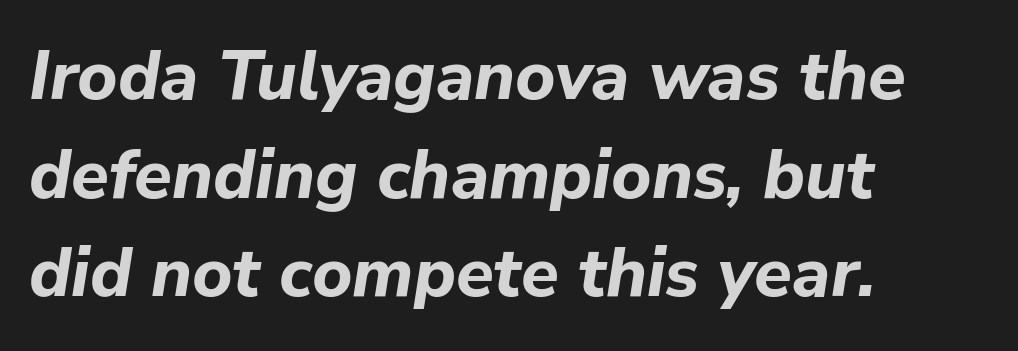
A typesetter would call this proportional, since set widths differ per character. Check the space under the baseline: it is left empty. The line-height multiplier appears to be the usual default. In terms of posture, this sample is oblique. These lines stack with their left ends in a neat column. Caption: bold face, heavy strokes.
